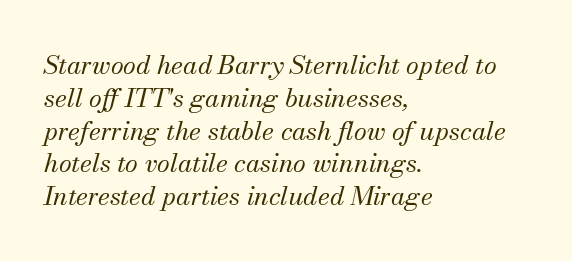
This sample uses an oblique cut, with every glyph tilted off the vertical. Clear beneath every line of the passage. The designer left line spacing at the default. You could call the tracking neutral — neither tight nor loose.
